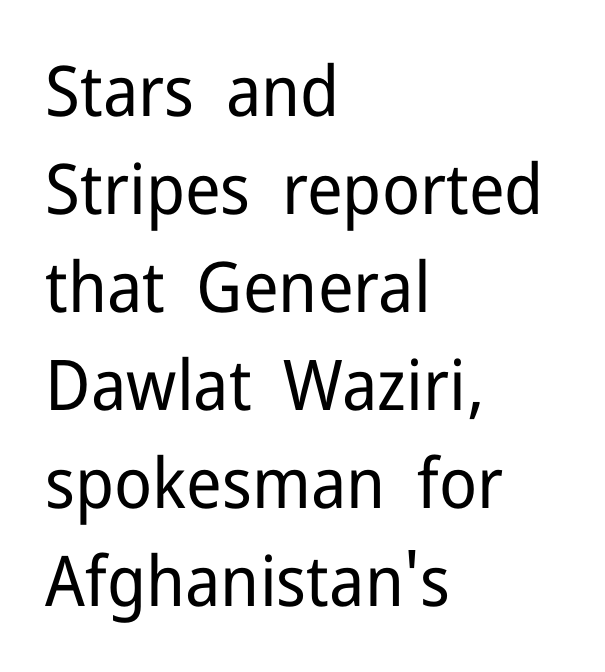
No italicization has been applied; the sample stays upright. The letters advance in unequal steps, a hallmark of proportional type. No chunkiness to these letters — they're not bold. The foot of each line stays bare and open. The gaps between neighbouring characters are ordinary and unremarkable.
